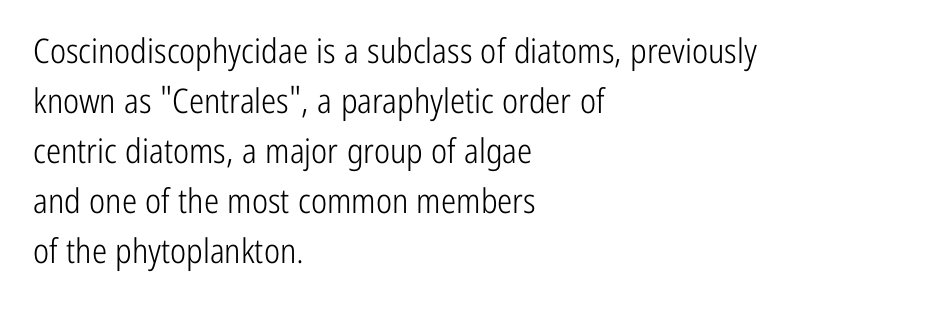
{"serif": "no", "italic": "no", "bold": "no", "weight": "light", "width": "condensed", "stroke_contrast": "low", "x_height": "medium", "monospaced": "no", "underline": "no", "align": "left", "line_spacing": "normal", "line_spacing_ratio": 1.47, "letter_spacing": "normal", "letter_spacing_em": 0.0, "glyph_px": 34}
